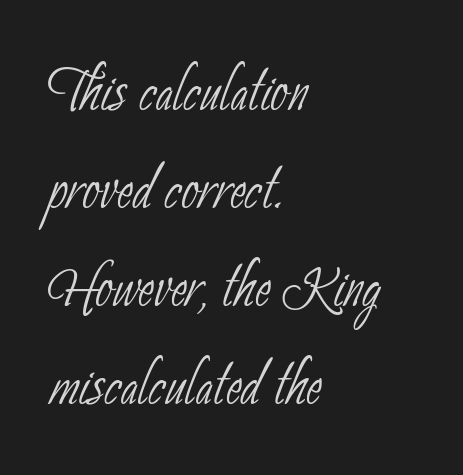
{"serif": "no", "bold": "no", "weight": "thin", "width": "condensed", "stroke_contrast": "low", "x_height": "small", "monospaced": "no", "underline": "no", "align": "left", "line_spacing": "normal", "line_spacing_ratio": 1.29, "letter_spacing": "normal", "letter_spacing_em": 0.0, "glyph_px": 76}
